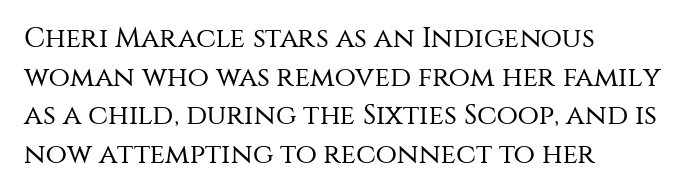
Q: Is the text bold? A: No.
Q: Is the text italic (slanted)? A: No, it is upright.
Q: Is the typeface a serif or a sans-serif typeface? A: Sans-serif.
Q: Is the text underlined? A: No.
Q: How is the paragraph aligned? A: Left-aligned.
Q: Is the spacing between letters normal or unusually wide? A: Normal.
Q: Is the spacing between lines tight, normal or loose? A: Normal.
Q: Width (condensed, normal, or wide)? A: Normal.
Q: Stroke contrast? A: Medium.
Q: x-height? A: Large.
Q: Monospaced? A: No.
